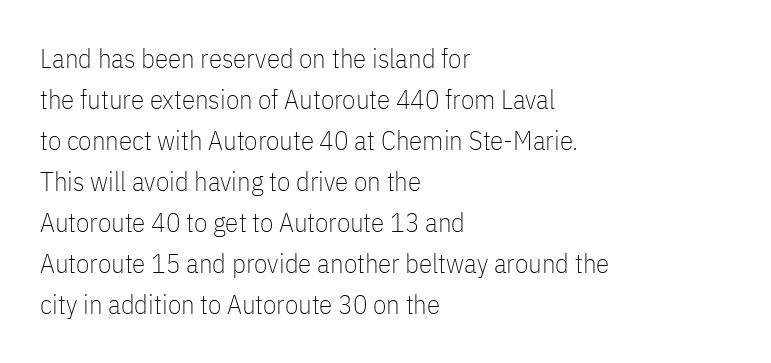
{"italic": "no", "bold": "no", "underline": "no", "align": "left", "line_spacing": "normal", "line_spacing_ratio": 1.52, "letter_spacing": "normal", "letter_spacing_em": 0.0, "glyph_px": 27}
